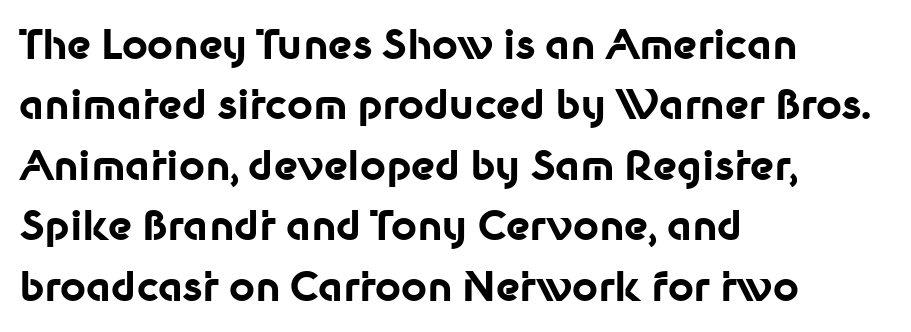
The rendering keeps characters at their native spacing. Thick stems and heavy bowls — unmistakably bold. The rag falls on the right side of this text block. Character widths vary here, with narrow letters taking less room than wide ones.
